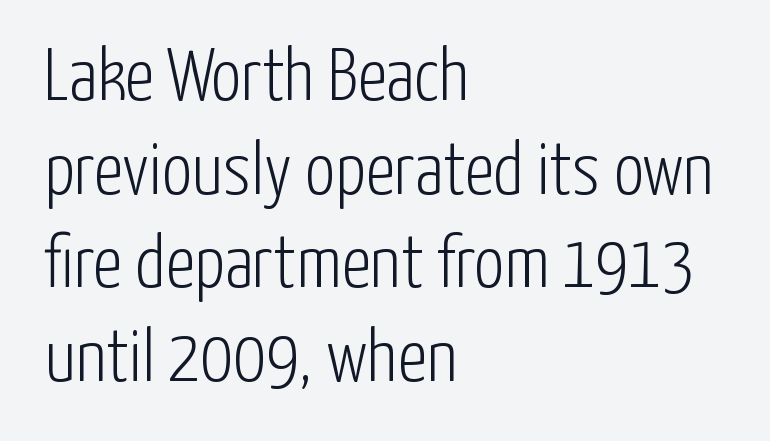
You could not count columns in this text — the font is proportionally spaced. Think standard paragraph weight, or any step lighter than that. This rendering features lettering with no underline. Honestly, the row spacing looks completely unremarkable.
